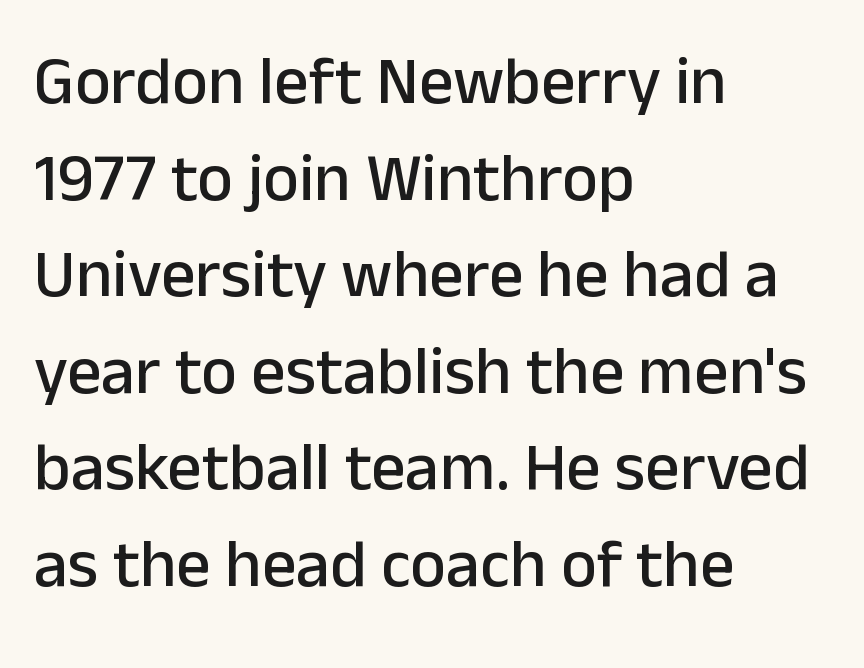
{"serif": "no", "italic": "no", "width": "normal", "stroke_contrast": "low", "x_height": "medium", "monospaced": "no", "underline": "no", "align": "left", "line_spacing": "normal", "line_spacing_ratio": 1.42, "letter_spacing": "normal", "letter_spacing_em": 0.0, "glyph_px": 68}
